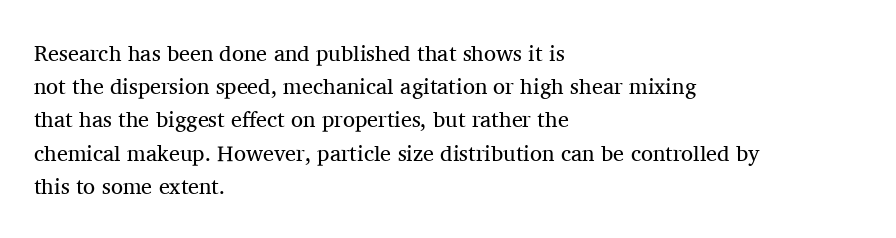
The image shows 22 px text type, upright; set left-aligned, normal line spacing (1.51x), normal letter spacing, not underlined.
